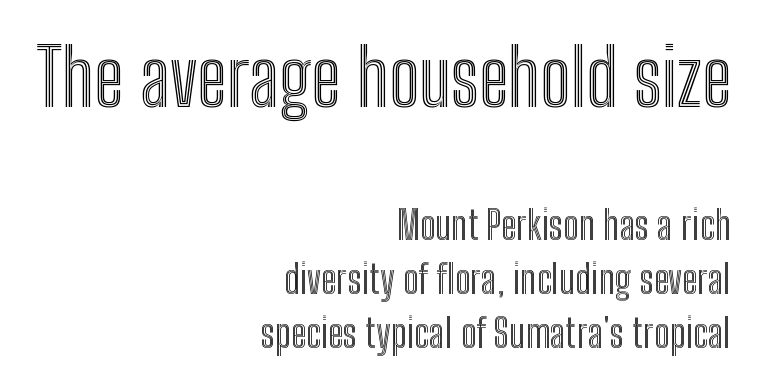
{"italic": "no", "width": "condensed", "x_height": "medium", "monospaced": "no", "underline": "no", "align": "right", "line_spacing": "normal", "line_spacing_ratio": 1.36, "letter_spacing": "normal", "letter_spacing_em": 0.0, "larger_block": "first", "size_ratio": 1.98, "glyph_px": 79}
